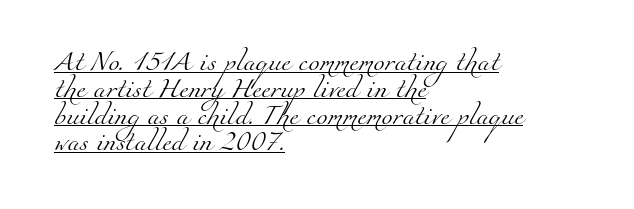
Q: Is the text bold? A: No.
Q: Is the text underlined? A: Yes.
Q: How is the paragraph aligned? A: Left-aligned.
Q: Is the spacing between letters normal or unusually wide? A: Normal.
Q: Is the spacing between lines tight, normal or loose? A: Normal.
